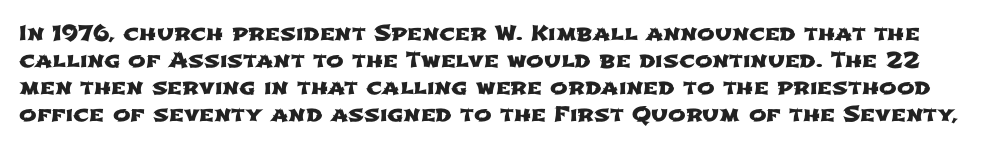
Q: Is the text underlined? A: No.
Q: Is the spacing between letters normal or unusually wide? A: Normal.
Q: Is the spacing between lines tight, normal or loose? A: Normal.
